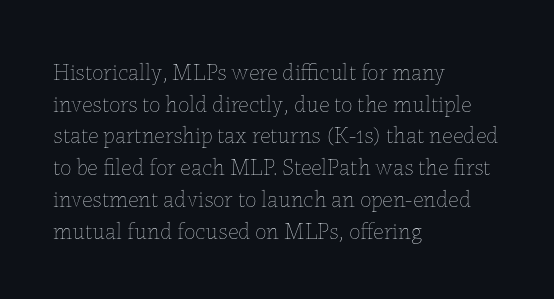
The image shows 23 px text type, upright; set left-aligned, normal line spacing (1.38x), normal letter spacing, not underlined.
